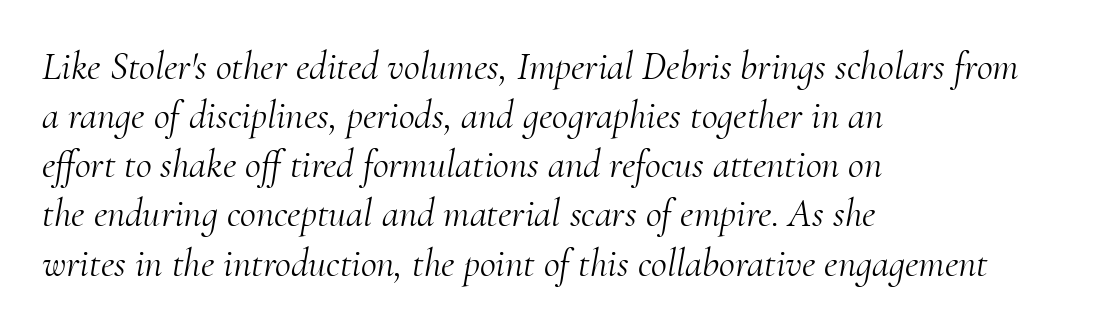
The image shows 39 px light serif type, italic (leaning right); set left-aligned, normal line spacing (1.26x), normal letter spacing, not underlined; medium stroke contrast and a small x-height.
